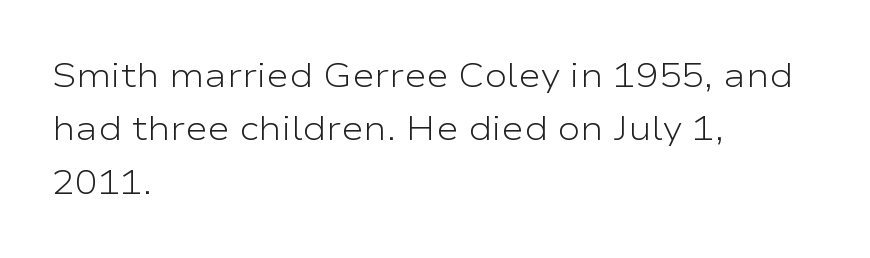
Q: Is the text bold? A: No.
Q: Is the text italic (slanted)? A: No, it is upright.
Q: Is the typeface a serif or a sans-serif typeface? A: Sans-serif.
Q: Is the text underlined? A: No.
Q: How is the paragraph aligned? A: Left-aligned.
Q: Is the spacing between letters normal or unusually wide? A: Normal.
Q: Is the spacing between lines tight, normal or loose? A: Normal.
Q: Width (condensed, normal, or wide)? A: Wide.
Q: Stroke contrast? A: Low.
Q: x-height? A: Medium.
Q: Monospaced? A: No.
